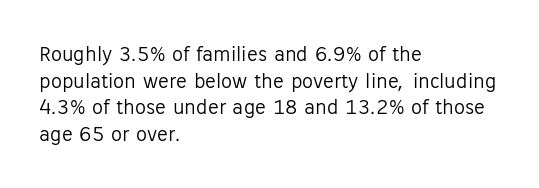
The image shows 22 px text type, upright; set left-aligned, line spacing 1.21x, normal letter spacing, not underlined.
